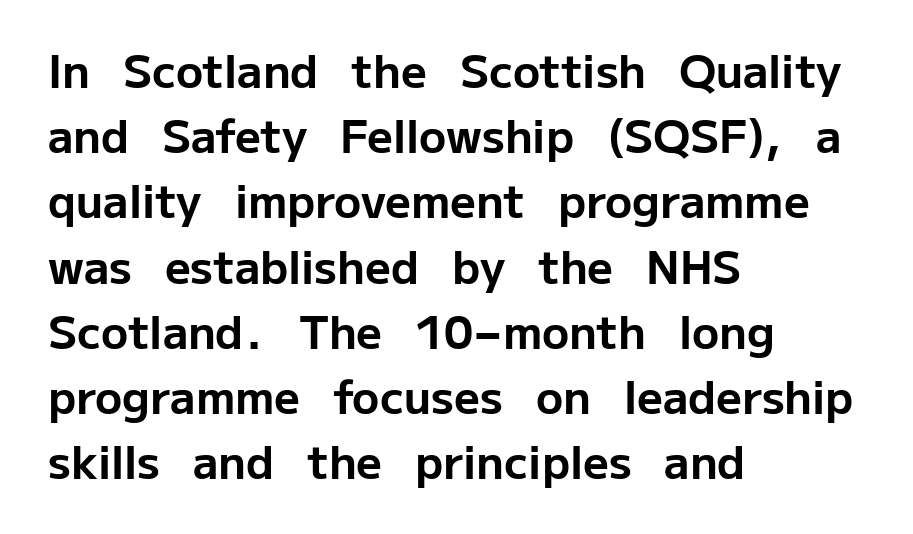
The image shows 45 px bold sans-serif type, upright; set left-aligned, normal line spacing (1.45x), normal letter spacing, not underlined; low stroke contrast and a medium x-height.
